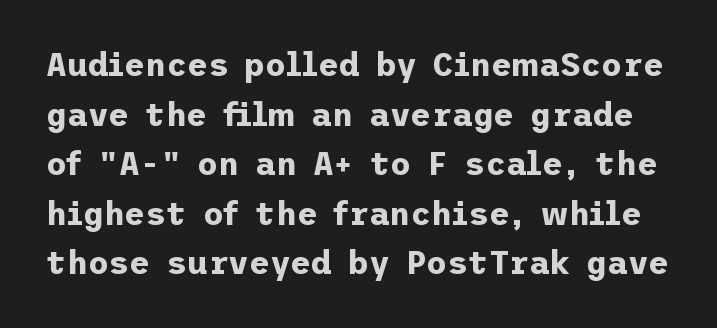
Q: Is the text bold? A: Yes.
Q: Is the text italic (slanted)? A: No, it is upright.
Q: Is the typeface a serif or a sans-serif typeface? A: Sans-serif.
Q: Is the text underlined? A: No.
Q: Is the spacing between letters normal or unusually wide? A: Normal.
Q: Is the spacing between lines tight, normal or loose? A: Normal.
Q: Width (condensed, normal, or wide)? A: Normal.
Q: Stroke contrast? A: Low.
Q: x-height? A: Medium.
